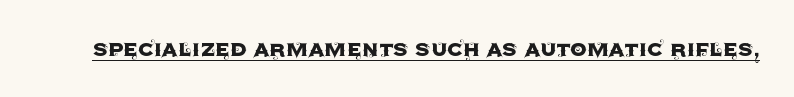
{"italic": "no", "underline": "yes", "letter_spacing": "normal", "letter_spacing_em": 0.0, "glyph_px": 26}
